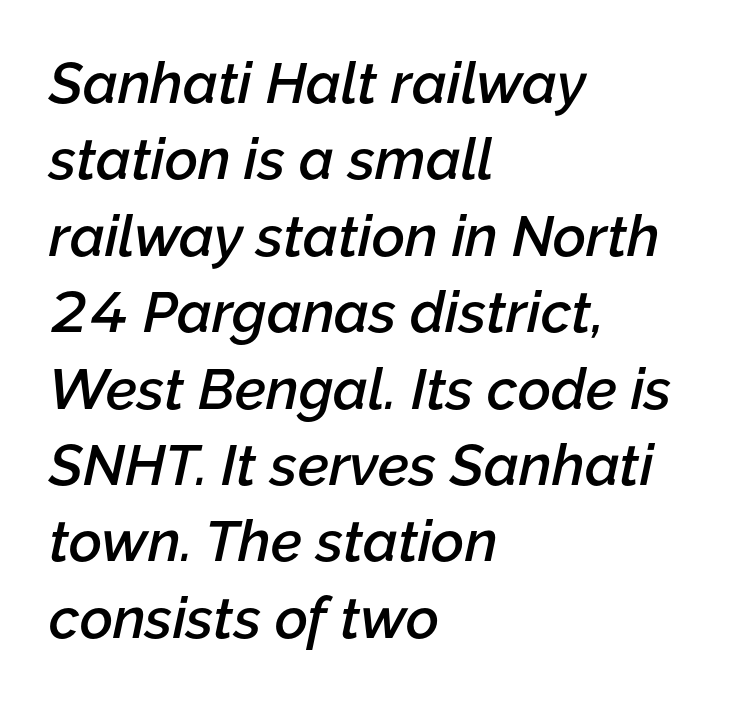
{"italic": "yes", "lean": "right", "slant_degrees": 12, "bold": "semi", "weight": "semibold", "width": "normal", "stroke_contrast": "low", "x_height": "medium", "monospaced": "no", "underline": "no", "align": "left", "line_spacing": "normal", "line_spacing_ratio": 1.34, "letter_spacing": "normal", "letter_spacing_em": 0.0, "glyph_px": 57}
